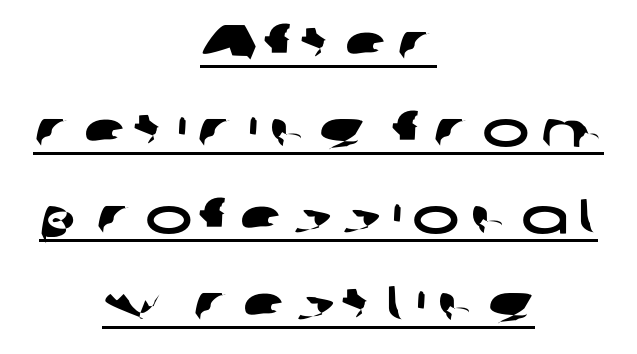
The face used here is rendered with a markedly widened letterfit. This rendering uses center alignment, leaving both contours irregular but symmetric. Think of a printed novel: that variable character pitch is what you see here. Classification — sans serif. Check the space under the baseline: a stroke is drawn there.
